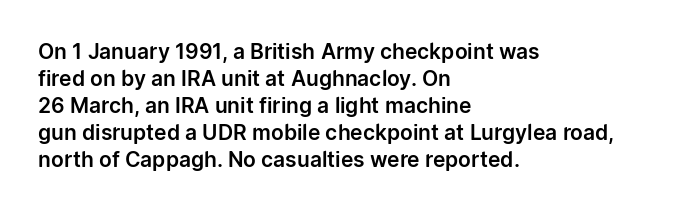
The image shows 21 px text type, upright; set left-aligned, normal line spacing (1.28x), normal letter spacing, not underlined.
